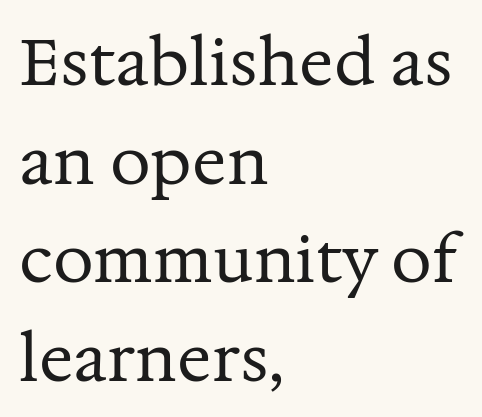
{"serif": "yes", "italic": "no", "bold": "no", "weight": "regular", "width": "normal", "stroke_contrast": "medium", "x_height": "medium", "monospaced": "no", "underline": "no", "align": "left", "line_spacing": "normal", "line_spacing_ratio": 1.54, "letter_spacing": "normal", "letter_spacing_em": 0.0, "glyph_px": 64}
